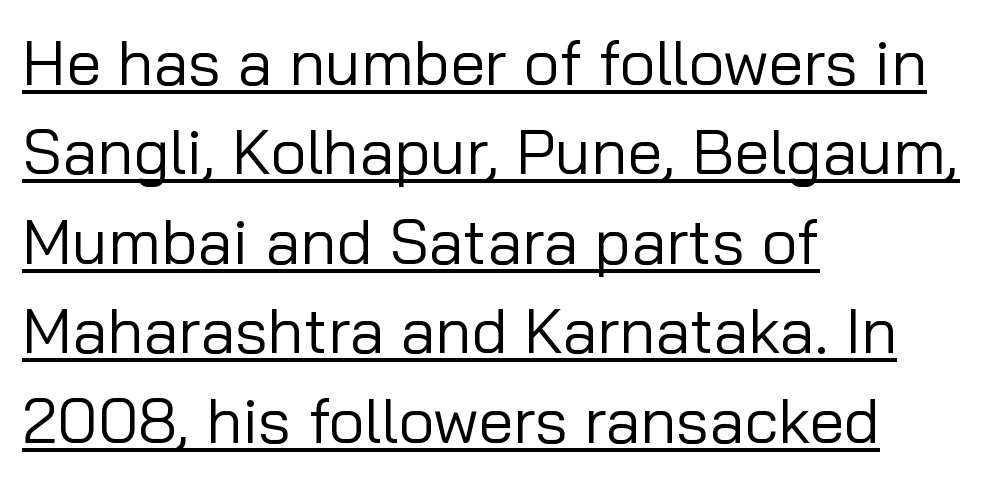
The rag falls on the right side of this text block. The rendering keeps characters at their native spacing. The letterforms sit at book weight or below. The lines sit at an ordinary, default distance from one another. The rendering uses natural spacing where letterforms have individual widths. The font's upright variant was chosen for this text.
